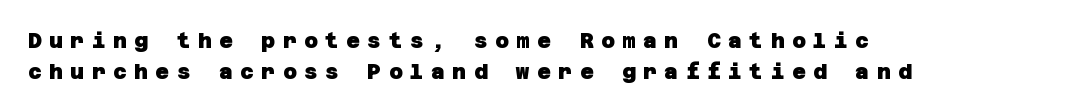
The image shows 21 px bold type; set left-aligned, normal line spacing (1.47x), unusually wide letter spacing (+0.36 em), not underlined.
